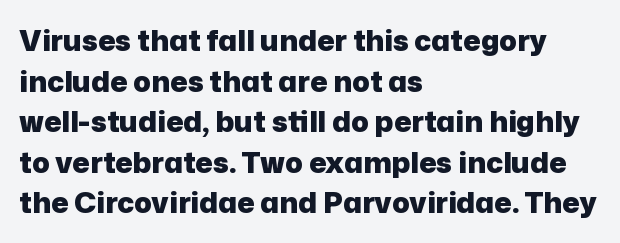
Q: Is the text bold? A: Yes.
Q: Is the text italic (slanted)? A: No, it is upright.
Q: Is the typeface a serif or a sans-serif typeface? A: Sans-serif.
Q: Is the text underlined? A: No.
Q: How is the paragraph aligned? A: Left-aligned.
Q: Is the spacing between letters normal or unusually wide? A: Normal.
Q: Is the spacing between lines tight, normal or loose? A: Normal.
Q: Width (condensed, normal, or wide)? A: Normal.
Q: Stroke contrast? A: Low.
Q: x-height? A: Medium.
Q: Monospaced? A: No.
